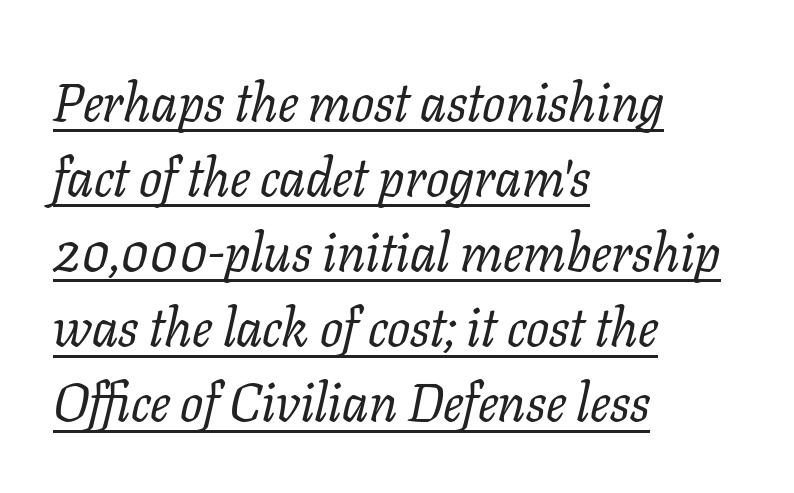
Rows of type keep a routine distance in the vertical direction. Is the letter spacing exaggerated? No — it looks like the ordinary default. These lines are rendered in a variable-pitch font. No extra ink here — the face is not bold.
